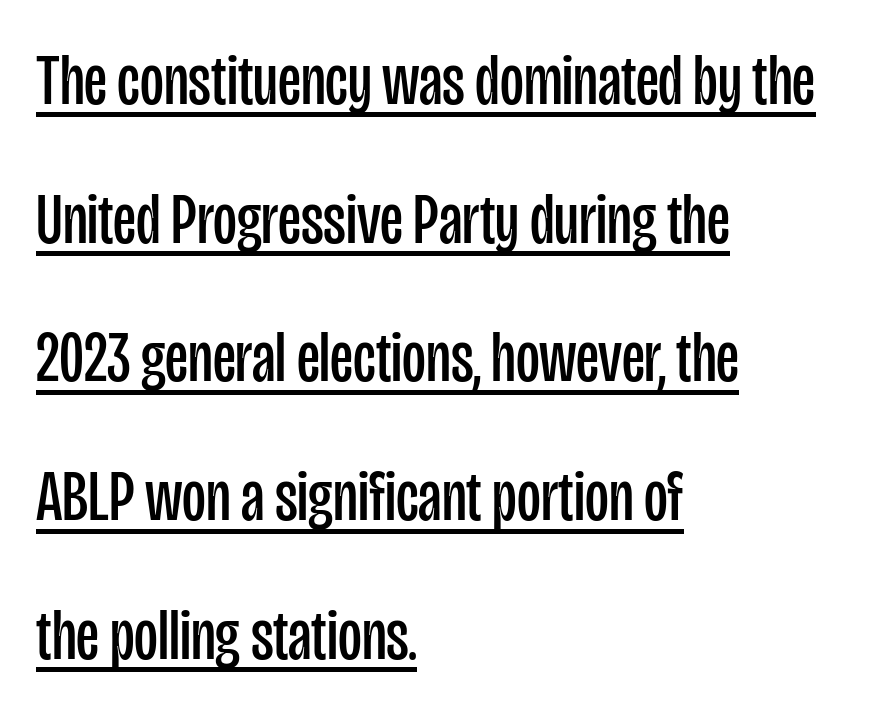
The rendering shows plain stroke endings on the letterforms — a sans-serif design. Nothing unusual about the tracking: characters are spaced as the font intends. Does a line run under the words? Yes, clearly. The lines in this sample share a left origin and differ only in where they stop. Is there much room between lines? Yes — plenty of vertical air separates them.
